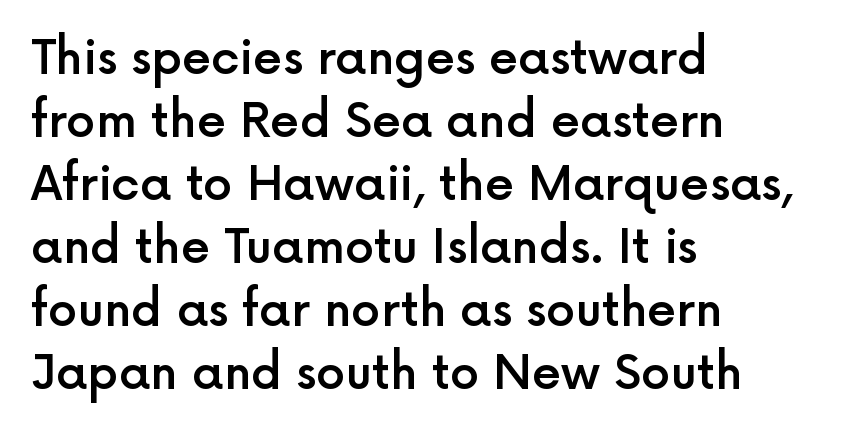
The image shows 47 px semibold sans-serif type, upright; set left-aligned, normal line spacing (1.34x), normal letter spacing, not underlined; a medium x-height.
